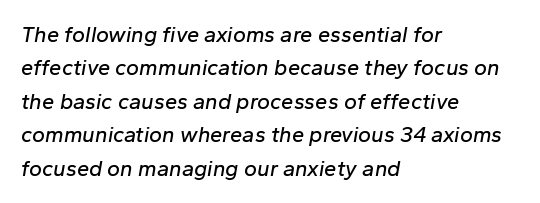
In CSS terms this would be text-align: left. Every character sits at an angle, as italics do. Between one letter and the next there's only the usual sliver of space. Compared with typical paragraphs, the rows here are spaced about the same.
